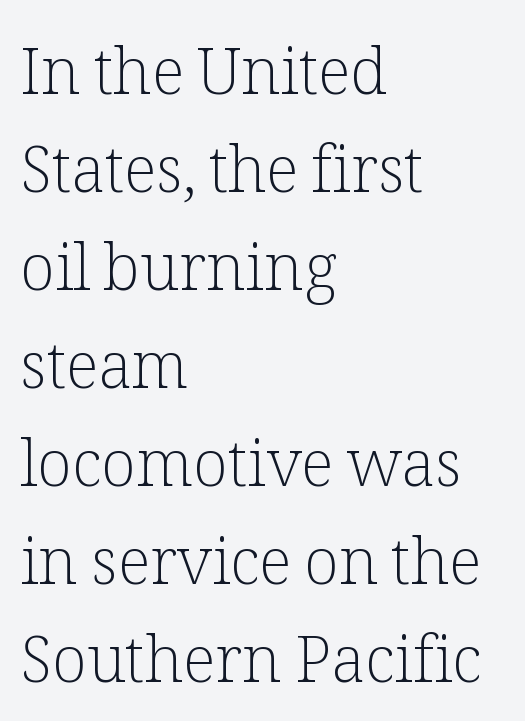
The image shows 64 px light serif type, upright; set left-aligned, normal line spacing (1.53x), normal letter spacing, not underlined; low stroke contrast and a medium x-height.
